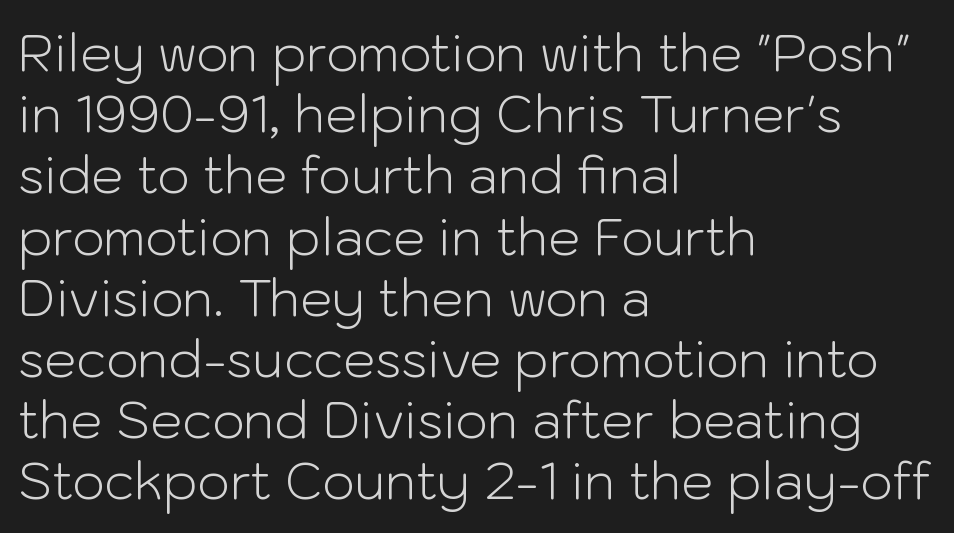
{"serif": "no", "italic": "no", "bold": "no", "weight": "light", "width": "normal", "stroke_contrast": "low", "x_height": "medium", "monospaced": "no", "underline": "no", "align": "left", "line_spacing_ratio": 1.2, "letter_spacing": "normal", "letter_spacing_em": 0.0, "glyph_px": 51}
